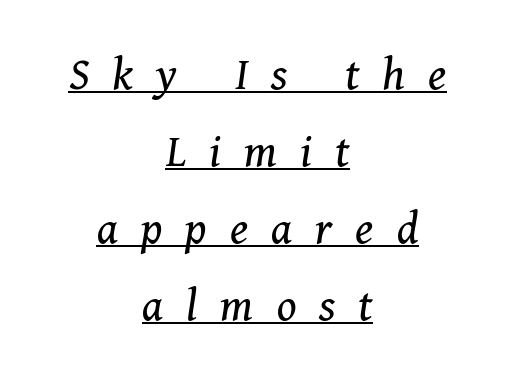
The image shows 49 px regular-weight serif type, italic (leaning right); set centered, normal line spacing (1.57x), unusually wide letter spacing (+0.47 em), underlined; medium stroke contrast and a medium x-height.
